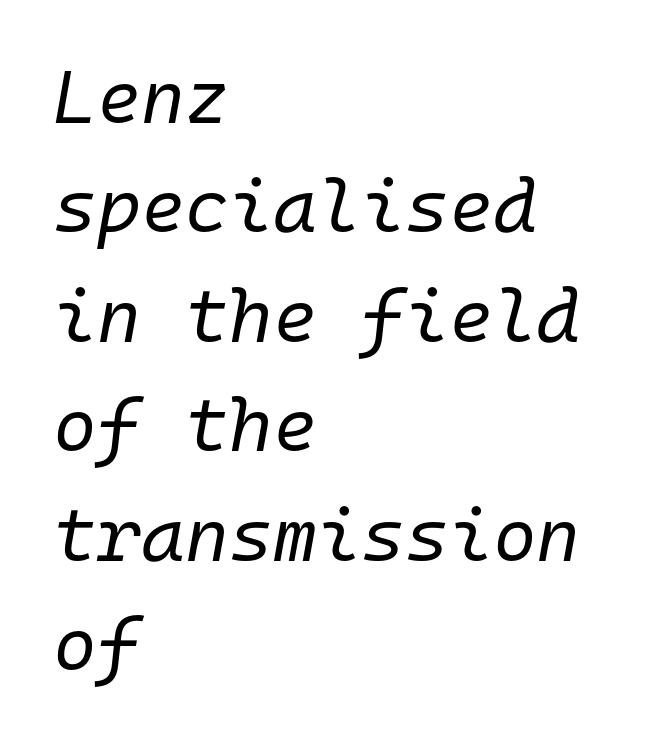
The image shows 75 px regular-weight type, italic (leaning right), monospaced; set left-aligned, normal line spacing (1.46x), normal letter spacing, not underlined; low stroke contrast and a medium x-height.
